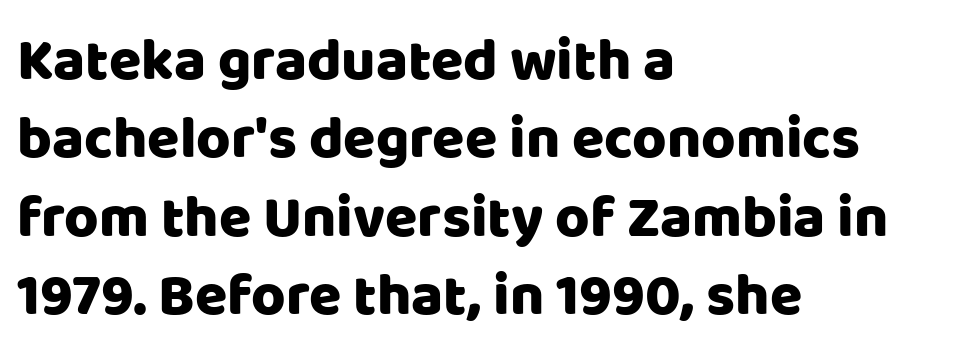
{"serif": "no", "italic": "no", "width": "normal", "stroke_contrast": "low", "x_height": "large", "monospaced": "no", "underline": "no", "align": "left", "line_spacing": "normal", "line_spacing_ratio": 1.33, "letter_spacing": "normal", "letter_spacing_em": 0.0, "glyph_px": 59}
